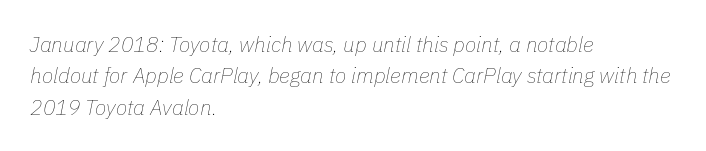
Nothing unusual about the tracking: characters are spaced as the font intends. Line beginnings align vertically; line endings do not. Each stroke keeps to a modest, everyday thickness or less. The text carries the slant typical of an italic or oblique font.
